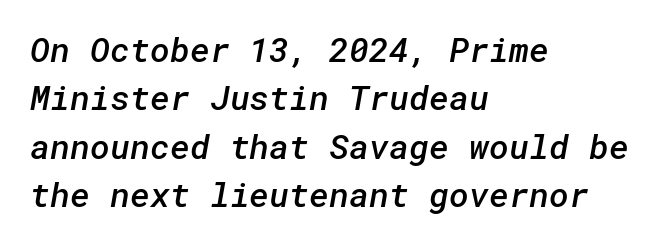
Q: Is the text bold? A: Semi-bold.
Q: Is the typeface a serif or a sans-serif typeface? A: Sans-serif.
Q: Is the text underlined? A: No.
Q: How is the paragraph aligned? A: Left-aligned.
Q: Is the spacing between letters normal or unusually wide? A: Normal.
Q: Is the spacing between lines tight, normal or loose? A: Normal.
Q: Width (condensed, normal, or wide)? A: Normal.
Q: Stroke contrast? A: Low.
Q: x-height? A: Medium.
